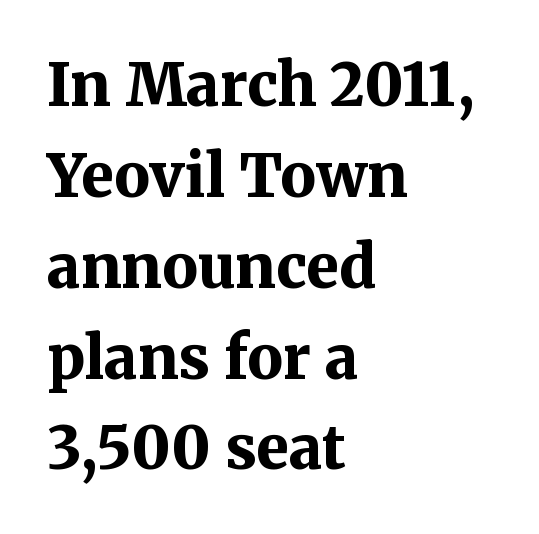
Here the designer chose a conventional face with non-uniform glyph widths. The foot of each line stays bare and open. Standard letterfit; no display-style spreading of the glyphs. Is the block centered? No — it sits flush against the left margin.
